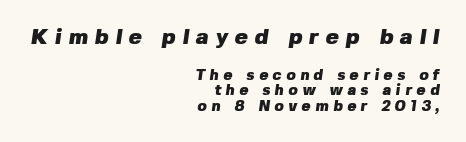
The strip under each line holds only bare page. These words are printed bold, with thick strokes throughout. Line ends are locked; line starts wander. Leading: reduced. The line texture is sparse and dotted thanks to wide tracking. These two chunks differ in scale, with the top chunk taking the larger measure.
